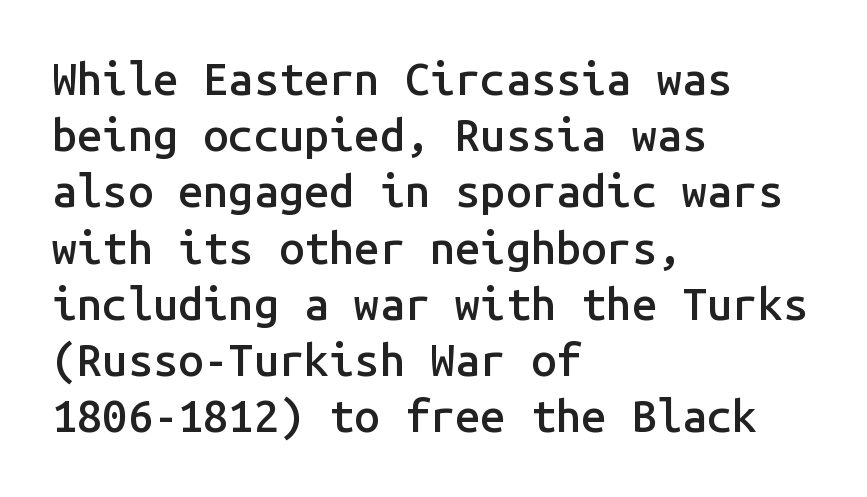
Glyph-to-glyph distance matches everyday printed text. One-word summary of the alignment: left. The string is rendered with underlining switched off. A typesetter would label this face a sans. The passage shown stacks its lines at a standard gap.
